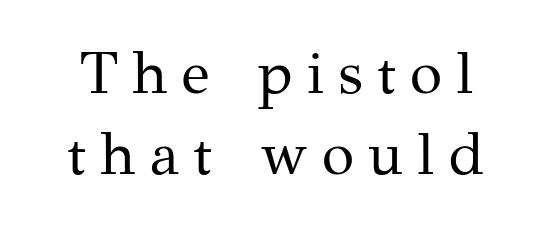
{"serif": "yes", "italic": "no", "bold": "no", "weight": "regular", "width": "normal", "stroke_contrast": "medium", "x_height": "medium", "monospaced": "no", "underline": "no", "line_spacing": "normal", "line_spacing_ratio": 1.37, "letter_spacing": "wide", "letter_spacing_em": 0.24, "glyph_px": 59}
